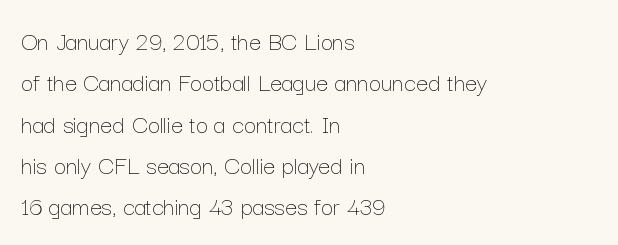
The image shows 27 px text type, upright; set left-aligned, normal line spacing (1.53x), normal letter spacing, not underlined.
